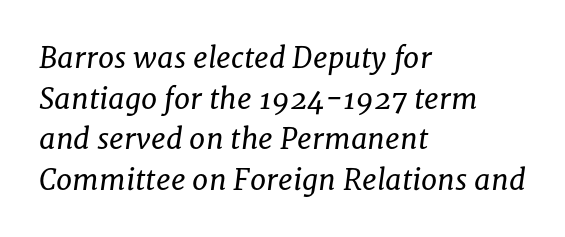
The image shows 29 px regular-weight serif type, italic (leaning right); set left-aligned, normal line spacing (1.4x), normal letter spacing, not underlined; low stroke contrast and a medium x-height.
